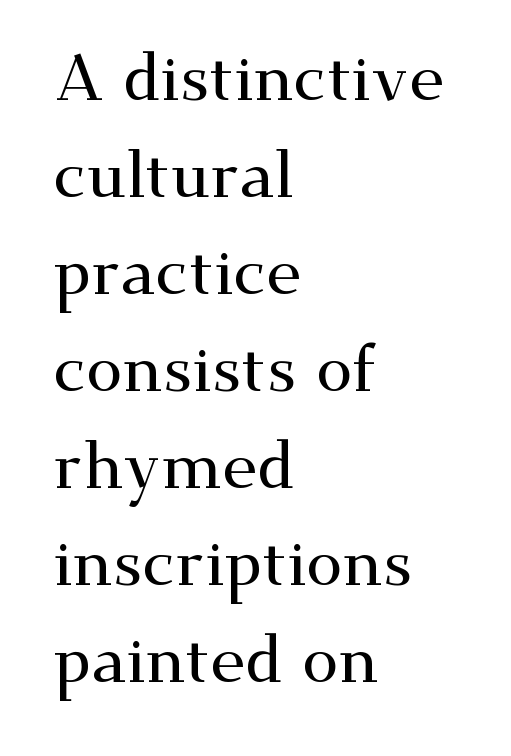
The image shows 66 px wide serif type, upright; set left-aligned, normal line spacing (1.47x), normal letter spacing, not underlined; medium stroke contrast and a small x-height.
